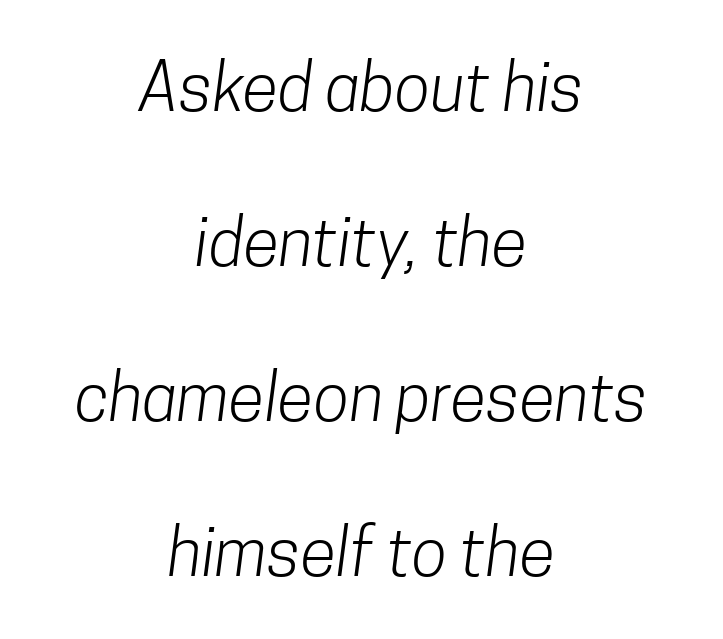
Classification — sans serif. Between one letter and the next there's only the usual sliver of space. Looks like regular typesetting: each glyph gets only the width it needs. Has an underline been added? It has not. If you measured baseline to baseline, you'd find a long distance.
